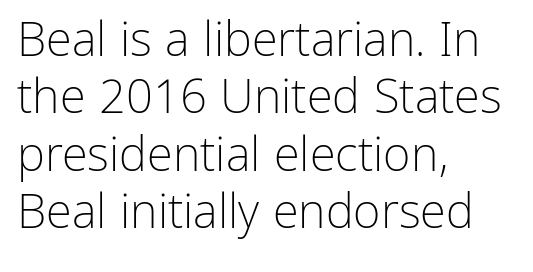
The image shows 47 px light sans-serif type, upright; set left-aligned, line spacing 1.22x, normal letter spacing, not underlined; low stroke contrast and a medium x-height.
